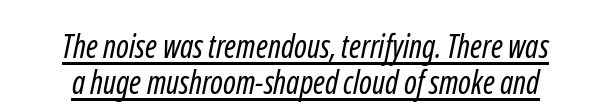
There is no visible air inserted between adjacent glyphs. Proportional: the letters do not fall into vertical columns. Nothing heavy about these letters — not bold at all. Typographically, this falls in the sans-serif category.
